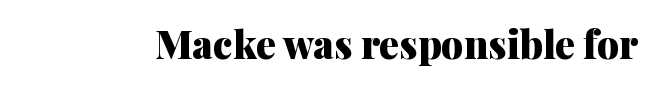
Q: Is the text bold? A: Yes.
Q: Is the text italic (slanted)? A: No, it is upright.
Q: Is the typeface a serif or a sans-serif typeface? A: Serif.
Q: Is the text underlined? A: No.
Q: Is the spacing between letters normal or unusually wide? A: Normal.
Q: Width (condensed, normal, or wide)? A: Normal.
Q: Stroke contrast? A: Medium.
Q: x-height? A: Medium.
Q: Monospaced? A: No.
